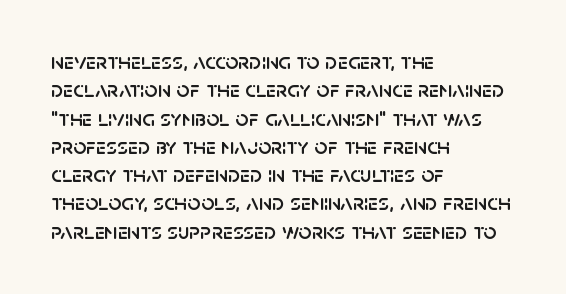
Q: Is the text italic (slanted)? A: No, it is upright.
Q: Is the text underlined? A: No.
Q: How is the paragraph aligned? A: Left-aligned.
Q: Is the spacing between letters normal or unusually wide? A: Normal.
